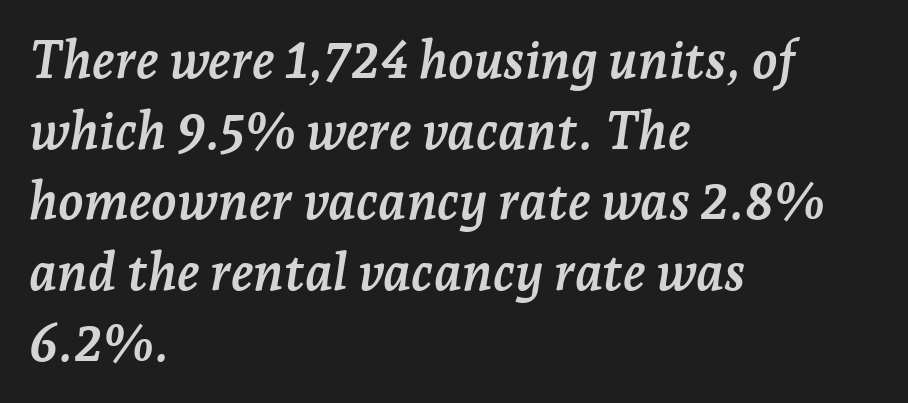
Q: Is the text bold? A: Yes.
Q: Is the text italic (slanted)? A: Yes, it leans right by about 7 degrees.
Q: Is the typeface a serif or a sans-serif typeface? A: Serif.
Q: Is the text underlined? A: No.
Q: How is the paragraph aligned? A: Left-aligned.
Q: Is the spacing between letters normal or unusually wide? A: Normal.
Q: Is the spacing between lines tight, normal or loose? A: Normal.
Q: Width (condensed, normal, or wide)? A: Normal.
Q: Stroke contrast? A: Low.
Q: x-height? A: Medium.
Q: Monospaced? A: No.
